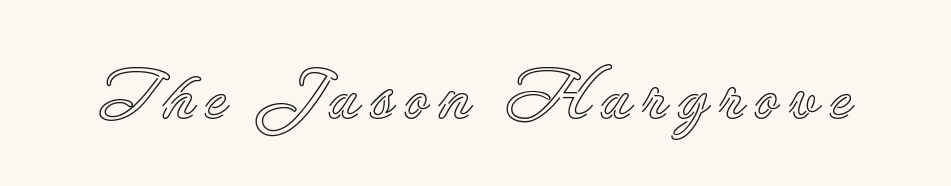
{"width": "normal", "x_height": "small", "monospaced": "no", "underline": "no", "glyph_px": 69}
